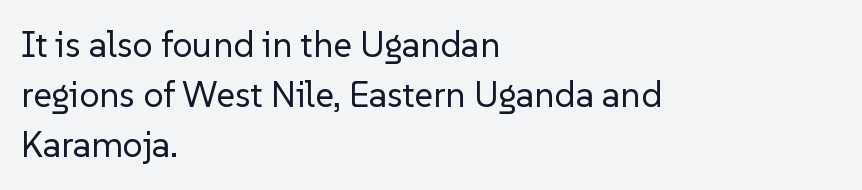
The image shows 36 px regular-weight sans-serif type, upright; set left-aligned, normal line spacing (1.39x), normal letter spacing, not underlined; low stroke contrast and a medium x-height.
